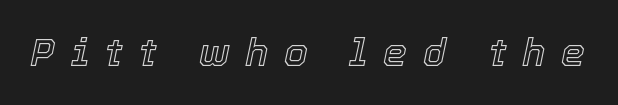
Q: Is the text italic (slanted)? A: Yes, it leans right by about 12 degrees.
Q: Is the text underlined? A: No.
Q: Is the spacing between letters normal or unusually wide? A: Unusually wide.
Q: Width (condensed, normal, or wide)? A: Normal.
Q: x-height? A: Medium.
Q: Monospaced? A: No.
